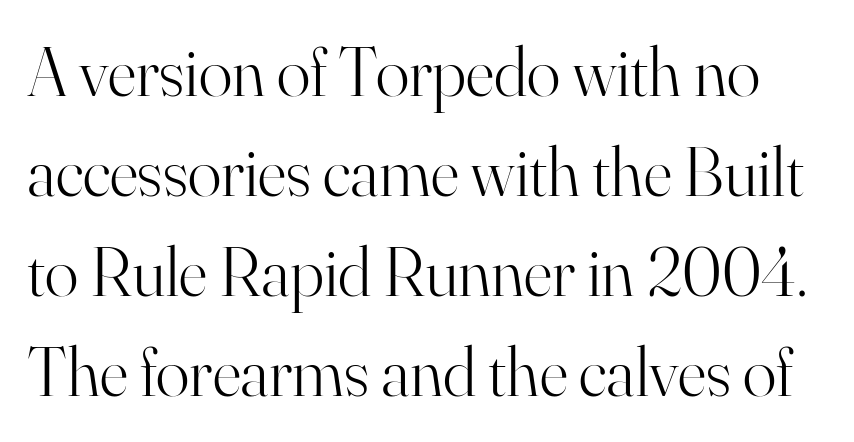
Q: Is the text bold? A: No.
Q: Is the text italic (slanted)? A: No, it is upright.
Q: Is the typeface a serif or a sans-serif typeface? A: Serif.
Q: Is the text underlined? A: No.
Q: Is the spacing between letters normal or unusually wide? A: Normal.
Q: Is the spacing between lines tight, normal or loose? A: Normal.
Q: Width (condensed, normal, or wide)? A: Normal.
Q: Stroke contrast? A: High.
Q: x-height? A: Small.
Q: Monospaced? A: No.
